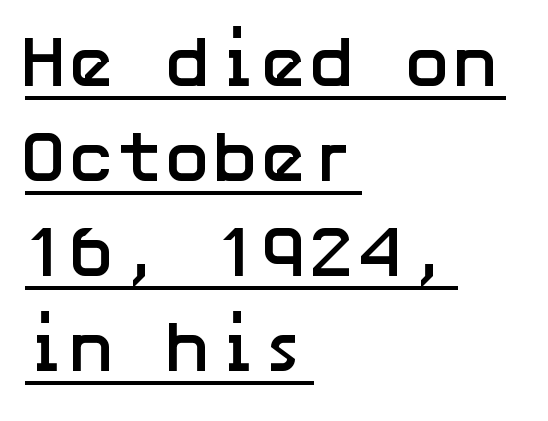
The image shows 72 px semibold sans-serif type, upright; set left-aligned, normal line spacing (1.32x), normal letter spacing, underlined; low stroke contrast and a medium x-height.
